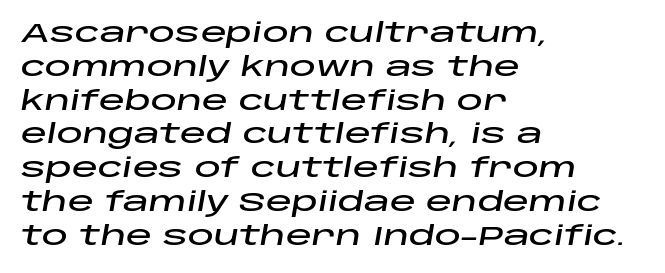
Q: Is the text italic (slanted)? A: Yes, it leans right by about 10 degrees.
Q: Is the text underlined? A: No.
Q: How is the paragraph aligned? A: Left-aligned.
Q: Is the spacing between letters normal or unusually wide? A: Normal.
Q: Is the spacing between lines tight, normal or loose? A: Normal.
